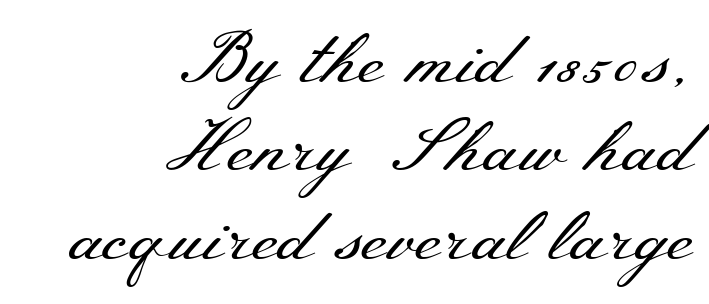
The image shows 73 px regular-weight, wide serif type; set right-aligned, line spacing 1.21x, normal letter spacing, not underlined; medium stroke contrast and a small x-height.
